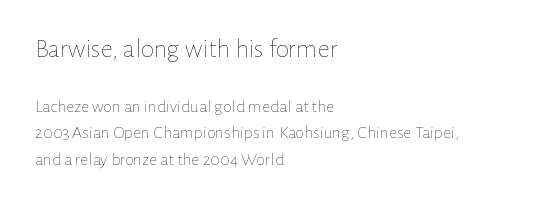
Q: Is the text bold? A: No.
Q: Is the text italic (slanted)? A: No, it is upright.
Q: Is the text underlined? A: No.
Q: How is the paragraph aligned? A: Left-aligned.
Q: Is the spacing between letters normal or unusually wide? A: Normal.
Q: Is the spacing between lines tight, normal or loose? A: Normal.
Q: Which block of text is set in a larger size, the first (top) or the second (bottom)? A: The first (top) one.
